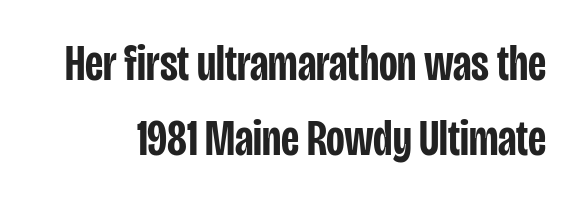
Q: Is the text bold? A: Semi-bold.
Q: Is the text italic (slanted)? A: No, it is upright.
Q: Is the typeface a serif or a sans-serif typeface? A: Sans-serif.
Q: Is the text underlined? A: No.
Q: Is the spacing between letters normal or unusually wide? A: Normal.
Q: Is the spacing between lines tight, normal or loose? A: Normal.
Q: Width (condensed, normal, or wide)? A: Condensed.
Q: Stroke contrast? A: Low.
Q: x-height? A: Large.
Q: Monospaced? A: No.
